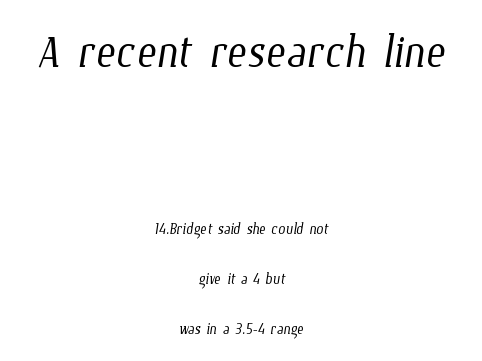
Characters follow at the spacing the type designer built in. Compared with typical paragraphs, the rows here are farther apart. The designer gave the opening block more size than the closing block. Think of a printed novel: that variable character pitch is what you see here.
